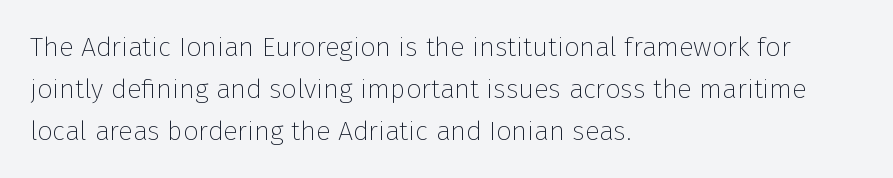
The image shows 27 px text type, upright; set left-aligned, normal line spacing (1.55x), normal letter spacing, not underlined.
